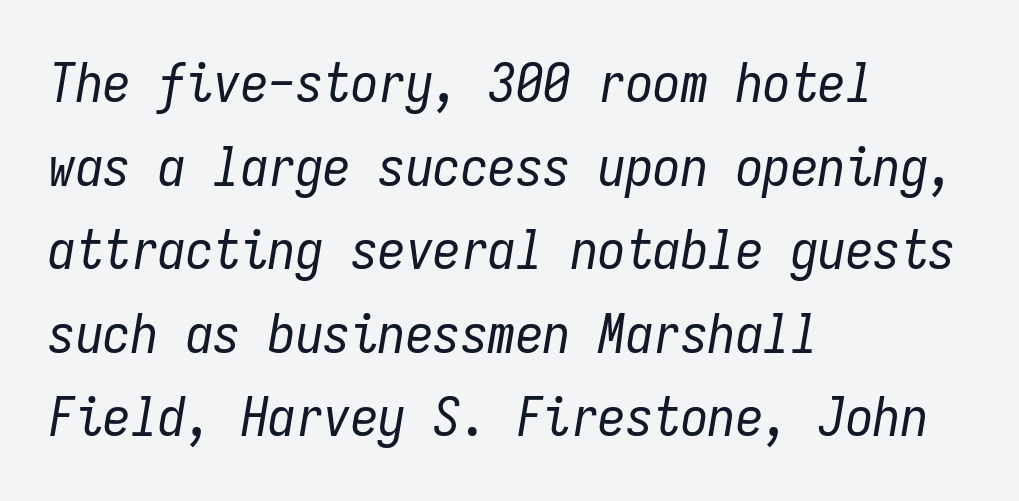
Compared with typical body copy, the letter spacing here is the same. Unbolded letterforms with no extra heft. Every character here occupies the same horizontal width, giving the sample a typewriter-like rhythm. The baseline area is clear.
